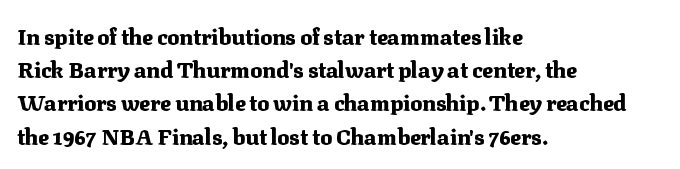
{"italic": "no", "bold": "yes", "underline": "no", "align": "left", "line_spacing": "normal", "line_spacing_ratio": 1.51, "letter_spacing": "normal", "letter_spacing_em": 0.0, "glyph_px": 22}
